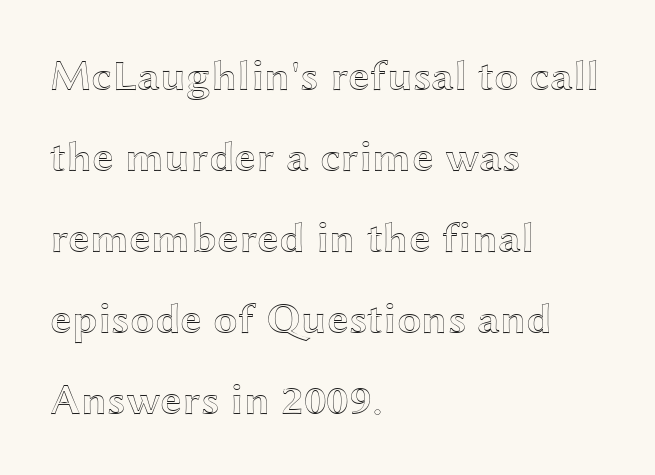
{"italic": "no", "width": "wide", "x_height": "medium", "monospaced": "no", "underline": "no", "align": "left", "line_spacing_ratio": 1.84, "letter_spacing": "normal", "letter_spacing_em": 0.0, "glyph_px": 44}
